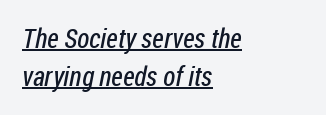
The image shows 27 px text type; set left-aligned, normal line spacing (1.39x), normal letter spacing, underlined.
